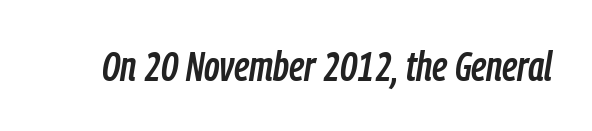
Q: Is the text italic (slanted)? A: Yes, it leans right by about 9 degrees.
Q: Is the text underlined? A: No.
Q: Is the spacing between letters normal or unusually wide? A: Normal.
Q: Width (condensed, normal, or wide)? A: Condensed.
Q: Stroke contrast? A: Low.
Q: x-height? A: Medium.
Q: Monospaced? A: No.
